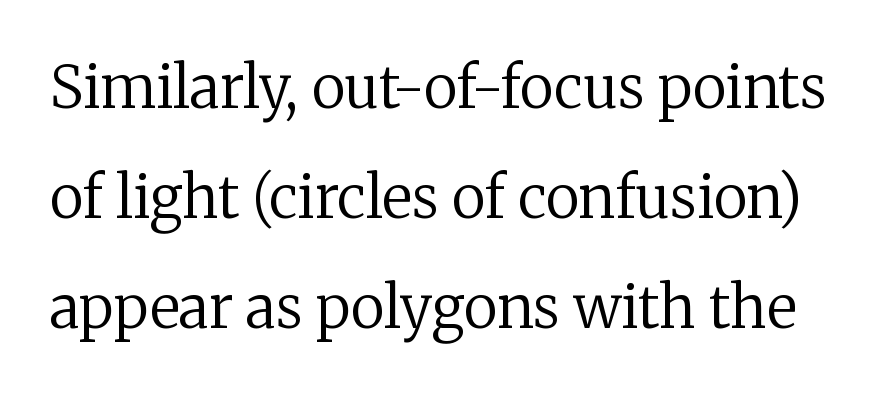
{"serif": "yes", "italic": "no", "bold": "no", "weight": "regular", "width": "normal", "stroke_contrast": "low", "x_height": "medium", "monospaced": "no", "underline": "no", "line_spacing": "loose", "line_spacing_ratio": 1.9, "letter_spacing": "normal", "letter_spacing_em": 0.0, "glyph_px": 58}
